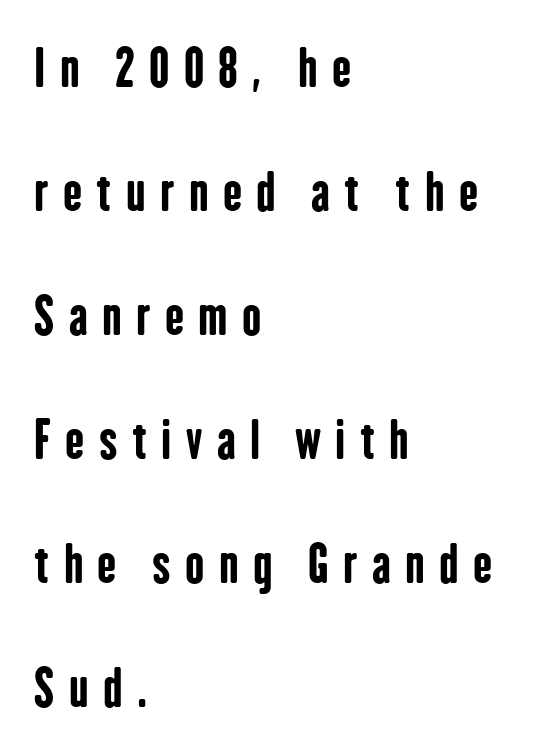
Does the type have serifs? No, each stem ends abruptly. Check the space under the baseline: it is left empty. A typesetter would call this proportional, since set widths differ per character. This is roman type, the default non-slanted kind. Leading: increased.
